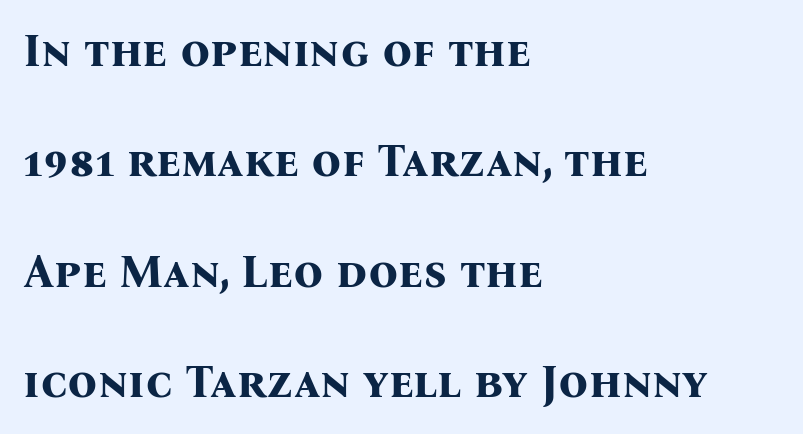
{"serif": "yes", "italic": "no", "bold": "yes", "weight": "bold", "width": "normal", "stroke_contrast": "medium", "x_height": "medium", "monospaced": "no", "underline": "no", "align": "left", "line_spacing": "loose", "line_spacing_ratio": 2.4, "letter_spacing": "normal", "letter_spacing_em": 0.0, "glyph_px": 46}
